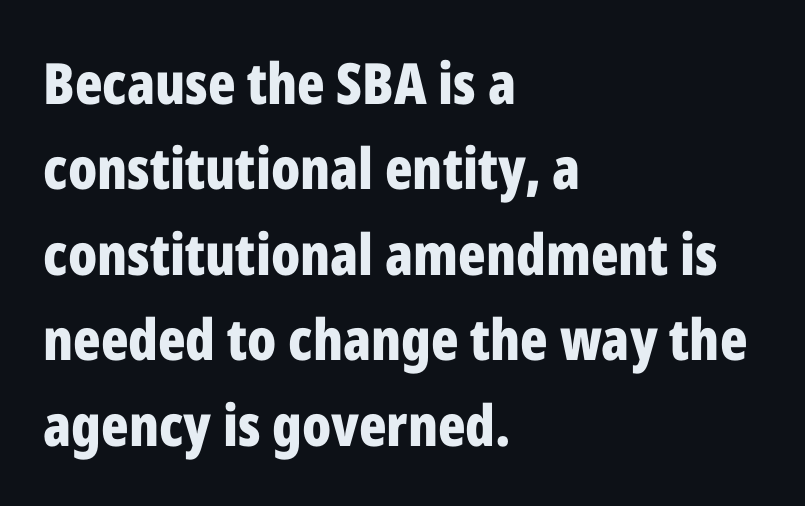
The image shows 57 px bold, condensed sans-serif type, upright; set left-aligned, normal line spacing (1.5x), normal letter spacing, not underlined; low stroke contrast and a medium x-height.
